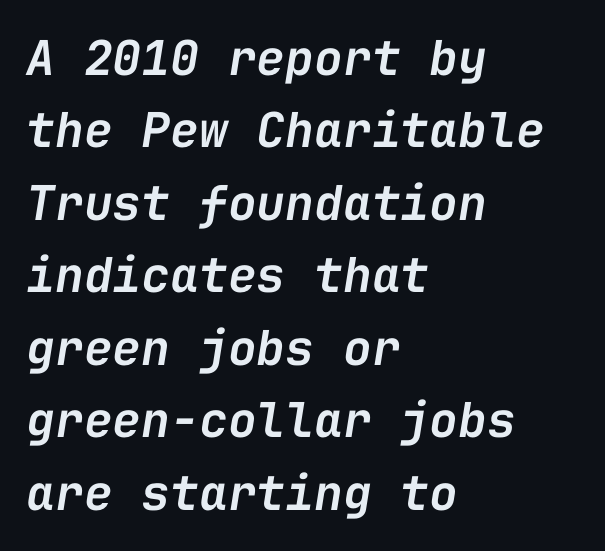
You could count columns in this text — the font is strictly monospaced. Compared with typical paragraphs, the rows here are spaced about the same. Quick note: underline off. The whole block is typeset with a tilt. These lines stack with their left ends in a neat column.
